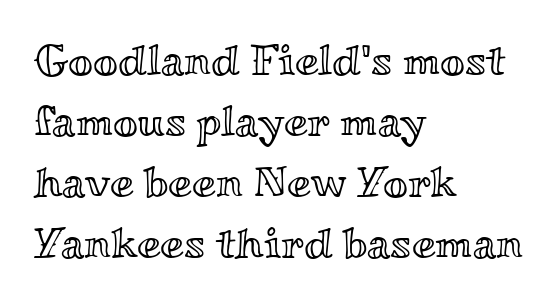
{"italic": "no", "width": "wide", "x_height": "small", "monospaced": "no", "underline": "no", "align": "left", "line_spacing": "normal", "line_spacing_ratio": 1.42, "letter_spacing": "normal", "letter_spacing_em": 0.0, "glyph_px": 43}
